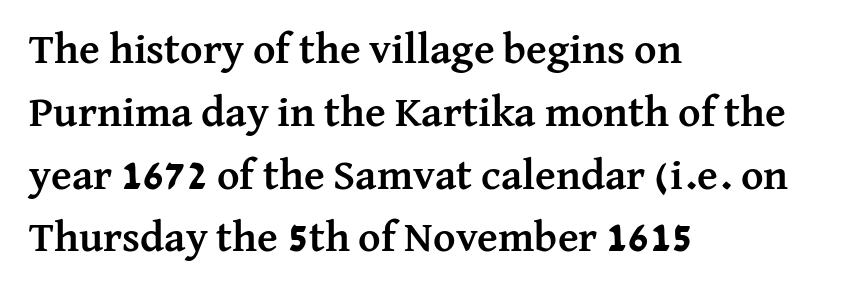
{"serif": "yes", "italic": "no", "bold": "yes", "weight": "semibold", "width": "normal", "stroke_contrast": "medium", "x_height": "medium", "monospaced": "no", "underline": "no", "align": "left", "line_spacing": "normal", "line_spacing_ratio": 1.46, "letter_spacing": "normal", "letter_spacing_em": 0.0, "glyph_px": 43}
